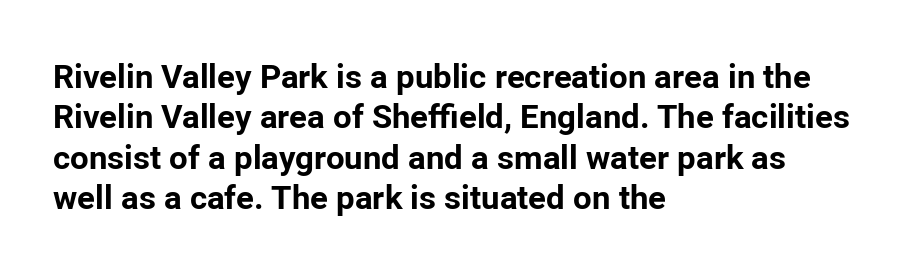
Q: Is the text bold? A: Yes.
Q: Is the text italic (slanted)? A: No, it is upright.
Q: Is the typeface a serif or a sans-serif typeface? A: Sans-serif.
Q: Is the text underlined? A: No.
Q: How is the paragraph aligned? A: Left-aligned.
Q: Is the spacing between letters normal or unusually wide? A: Normal.
Q: Width (condensed, normal, or wide)? A: Normal.
Q: Stroke contrast? A: Low.
Q: x-height? A: Medium.
Q: Monospaced? A: No.
